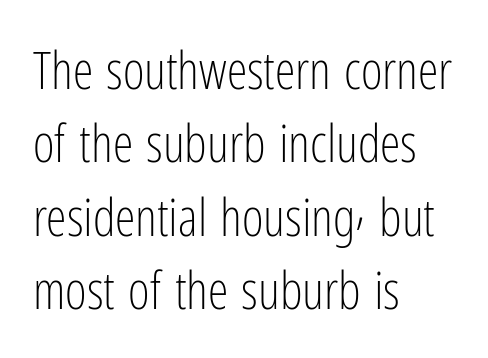
Nothing sits at the stroke ends, so this counts as sans-serif. Lines of text with bare space underneath. Reading down the column, the eye jumps a familiar distance to each next line. Italic: no, the glyphs are upright roman.
